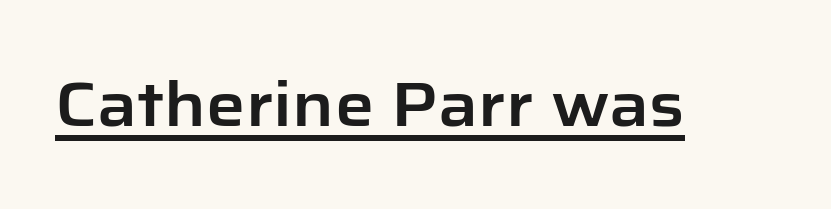
The image shows 62 px sans-serif type, upright; set normal letter spacing, underlined; low stroke contrast and a medium x-height.
